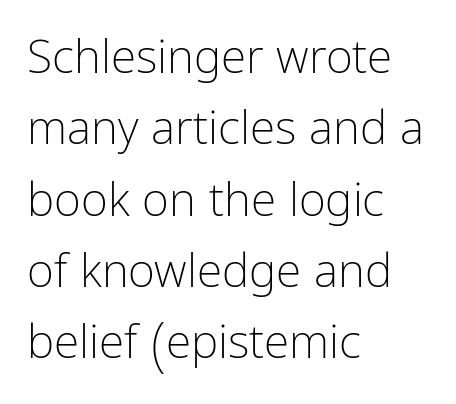
Each stroke keeps to a modest, everyday thickness or less. If you drew a ruler down the left edge, every line would touch it. Quick note: interline space is typical. Between one letter and the next there's only the usual sliver of space. Characters remain perfectly vertical along every line. The rendering uses natural spacing where letterforms have individual widths.
